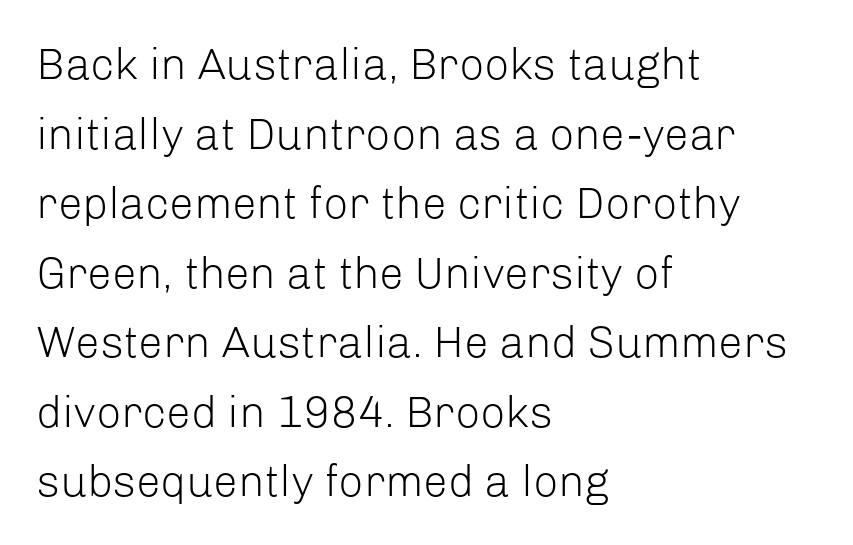
The image shows 44 px light sans-serif type, upright; set left-aligned, normal line spacing (1.58x), normal letter spacing, not underlined; low stroke contrast and a medium x-height.
